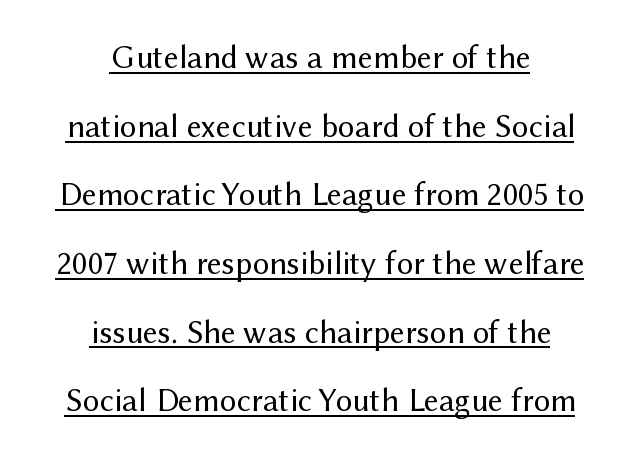
The image shows 33 px regular-weight sans-serif type, upright; set centered, loose line spacing (2.08x), normal letter spacing, underlined; medium stroke contrast and a medium x-height.
